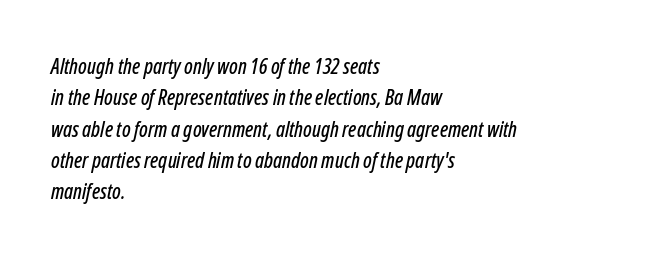
The image shows 21 px text type, italic (leaning right); set left-aligned, normal line spacing (1.49x), normal letter spacing, not underlined.
